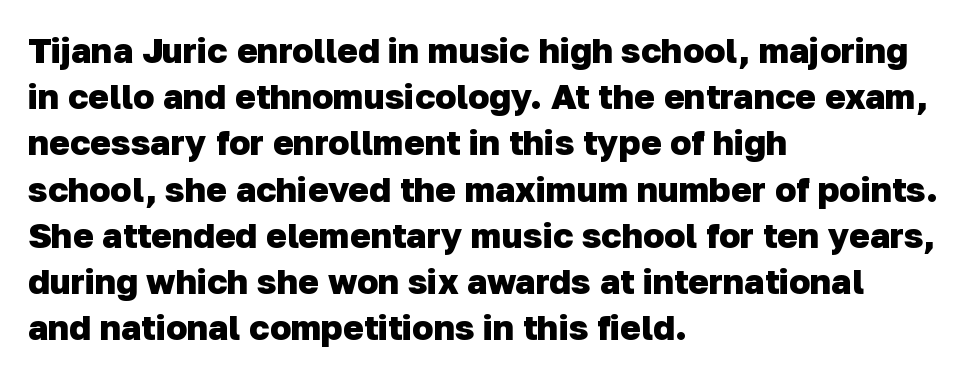
{"serif": "no", "bold": "yes", "weight": "heavy", "width": "normal", "stroke_contrast": "low", "x_height": "medium", "monospaced": "no", "underline": "no", "align": "left", "line_spacing": "normal", "line_spacing_ratio": 1.32, "letter_spacing": "normal", "letter_spacing_em": 0.0, "glyph_px": 35}
